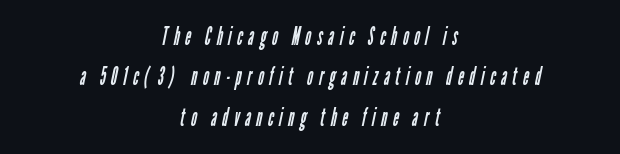
The image shows 25 px text type; set centered, normal line spacing (1.62x), unusually wide letter spacing (+0.23 em), not underlined.
